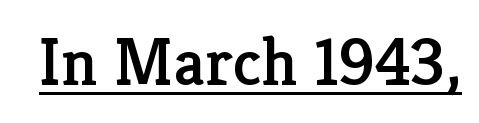
The image shows 68 px serif type, upright; set normal letter spacing, underlined; low stroke contrast and a medium x-height.
